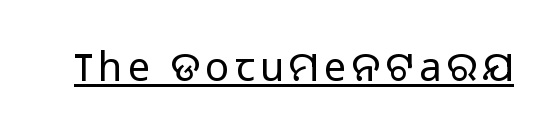
The rendering shows plain stroke endings on the letterforms — a sans-serif design. Do the characters align in a grid? No, the font is proportional. Every stem runs plumb, perpendicular to the baseline. What decoration does the sample have? An underline. The face looks like a standard text weight, possibly lighter.
